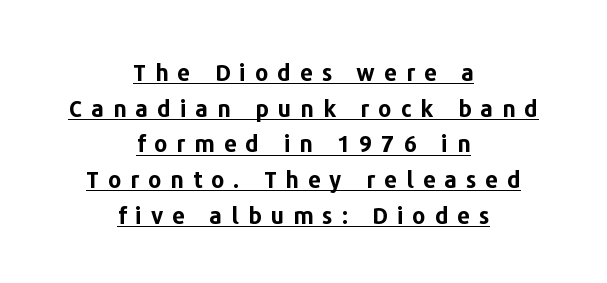
This sample keeps an unexceptional amount of space between lines. A dark, heavy texture on the line: the type is bold. The passage shown is underscored from start to finish. In CSS terms this would be text-align: center. Here the glyphs are tracked loosely, breaking word shapes into spaced letters. Posture: vertical.
